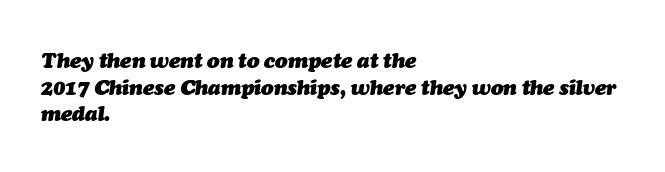
Compared with typical body copy, the letter spacing here is the same. The text block is weighted toward the left margin, trailing off unevenly rightward. Words float on clear page, feet unadorned. The lines sit at an ordinary, default distance from one another. The sample has been set heavy, in full bold.
